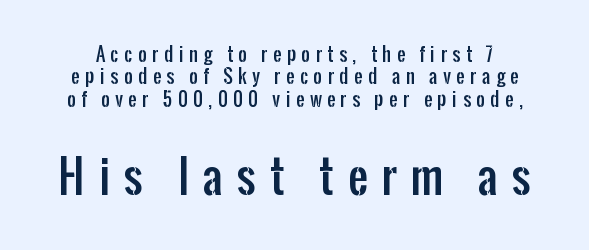
The words here are not underlined. Inter-character spacing is expanded well beyond the font's built-in metrics. Do the characters align in a grid? No, the font is proportional. The designer gave the closing block more size than the opening block. No italicization has been applied; the sample stays upright. What kind of face is this? One without serifs — a sans.
